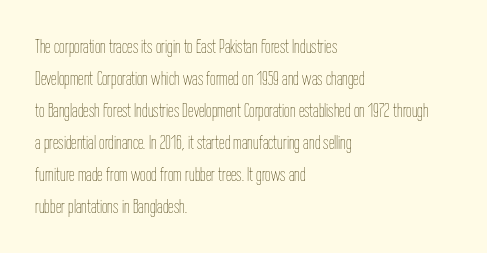
Caption: standard tracking, unaltered. The line-height multiplier appears to be the usual default. Type without underlining. This sample uses an upright cut, with every glyph sitting square on the baseline. This rendering uses left alignment, leaving the right contour irregular. The characters are drawn with everyday or finer stroke widths.
